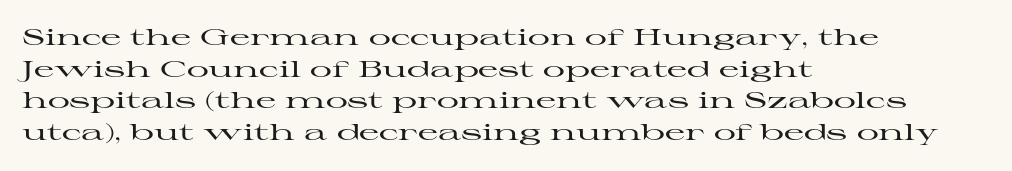
The image shows 22 px text type, upright; set left-aligned, normal line spacing (1.44x), normal letter spacing, not underlined.
